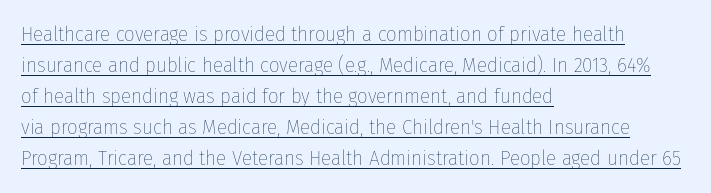
The image shows 21 px text type, upright; set left-aligned, normal line spacing (1.48x), normal letter spacing, underlined.
